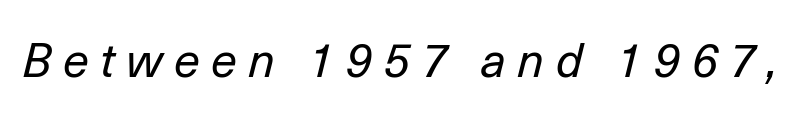
The image shows 47 px regular-weight type, italic (leaning right); set unusually wide letter spacing (+0.24 em), not underlined; low stroke contrast and a medium x-height.
